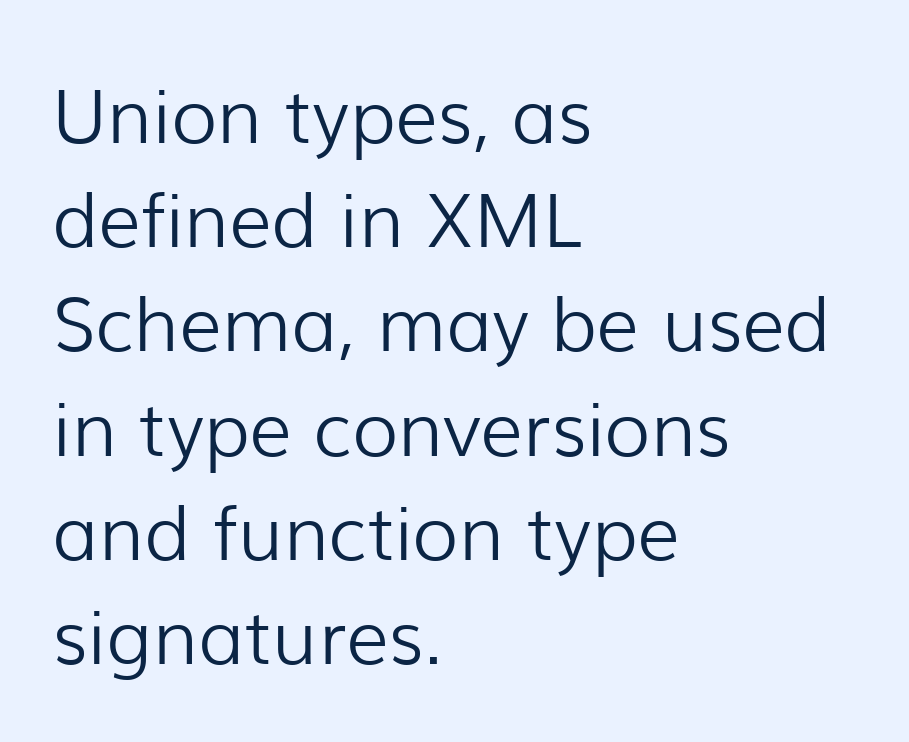
The image shows 75 px light sans-serif type, upright; set left-aligned, normal line spacing (1.39x), normal letter spacing, not underlined; low stroke contrast and a medium x-height.
